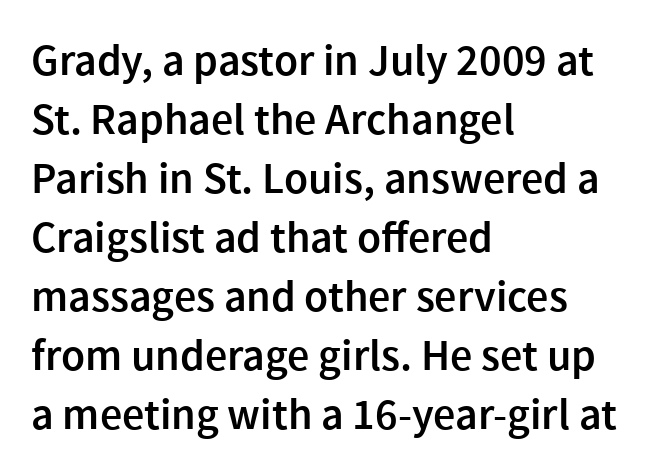
Weight: semibold (demi). Rendered with straight, roman letterforms. Letterform terminals end flat and unadorned throughout the passage. How would I describe the line gaps? Plain and ordinary.
